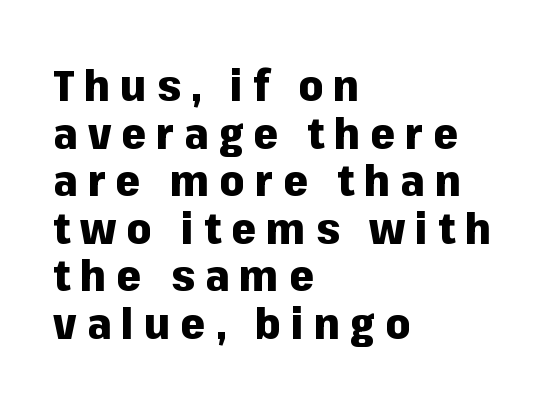
The image shows 44 px heavy sans-serif type, upright; set left-aligned, tight line spacing (1.08x), unusually wide letter spacing (+0.23 em), not underlined; low stroke contrast and a medium x-height.
